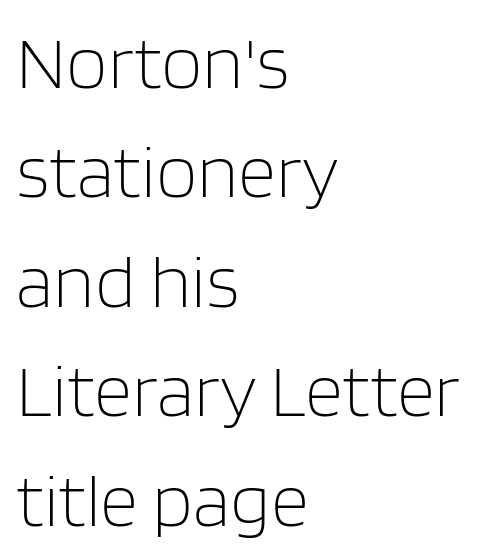
{"serif": "no", "italic": "no", "bold": "no", "weight": "light", "width": "normal", "stroke_contrast": "low", "x_height": "large", "monospaced": "no", "underline": "no", "align": "left", "line_spacing": "normal", "line_spacing_ratio": 1.46, "letter_spacing": "normal", "letter_spacing_em": 0.0, "glyph_px": 75}
